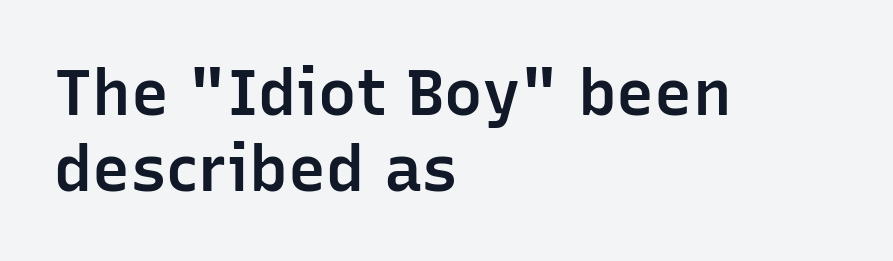
The image shows 64 px semibold sans-serif type, upright; set left-aligned, line spacing 1.18x, normal letter spacing, not underlined; low stroke contrast and a medium x-height.
